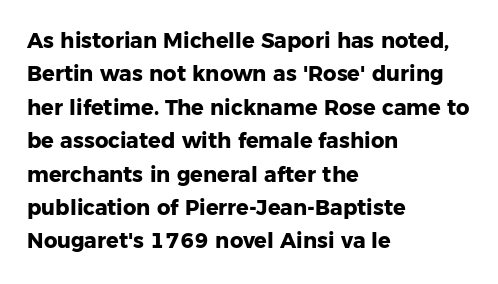
The image shows 21 px bold type, upright; set left-aligned, normal line spacing (1.59x), normal letter spacing, not underlined.
